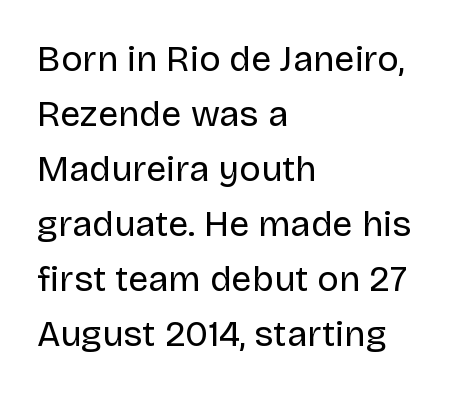
The image shows 36 px regular-weight sans-serif type, upright; set left-aligned, normal line spacing (1.53x), normal letter spacing, not underlined; low stroke contrast and a large x-height.
